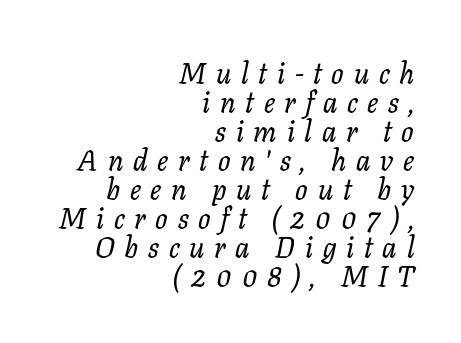
Q: Is the text italic (slanted)? A: Yes, it leans right by about 11 degrees.
Q: Is the typeface a serif or a sans-serif typeface? A: Serif.
Q: Is the text underlined? A: No.
Q: How is the paragraph aligned? A: Right-aligned.
Q: Is the spacing between letters normal or unusually wide? A: Unusually wide.
Q: Is the spacing between lines tight, normal or loose? A: Tight.
Q: Width (condensed, normal, or wide)? A: Normal.
Q: Stroke contrast? A: Low.
Q: x-height? A: Medium.
Q: Monospaced? A: No.
